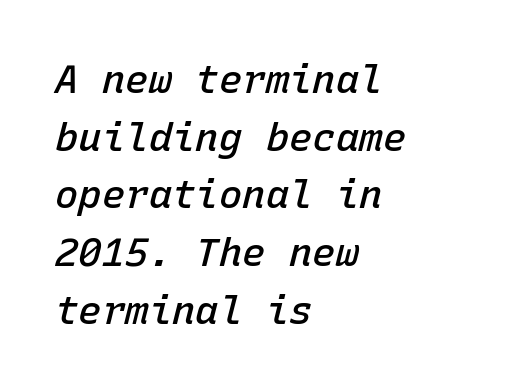
Compared with an ordinary text face, these strokes are moderately heavier — a semibold. Short and long lines alike share a common starting point at left. In terms of posture, this sample is oblique. Short note: letters normally spaced.
